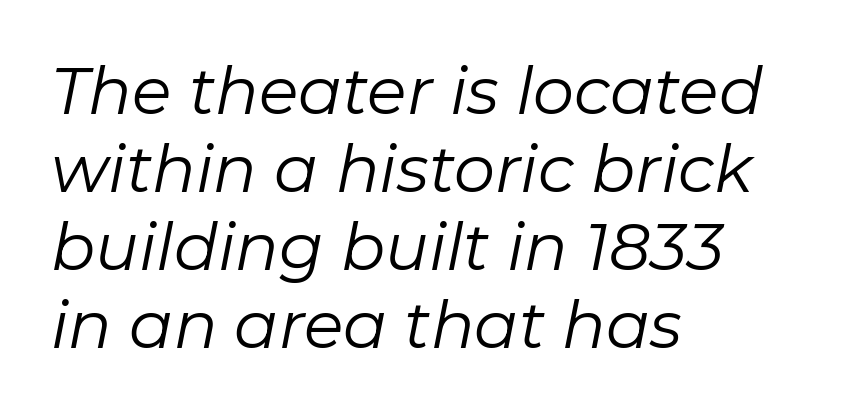
{"italic": "yes", "lean": "right", "slant_degrees": 11, "bold": "no", "weight": "regular", "width": "normal", "stroke_contrast": "low", "x_height": "medium", "monospaced": "no", "underline": "no", "align": "left", "line_spacing_ratio": 1.2, "letter_spacing": "normal", "letter_spacing_em": 0.0, "glyph_px": 65}
